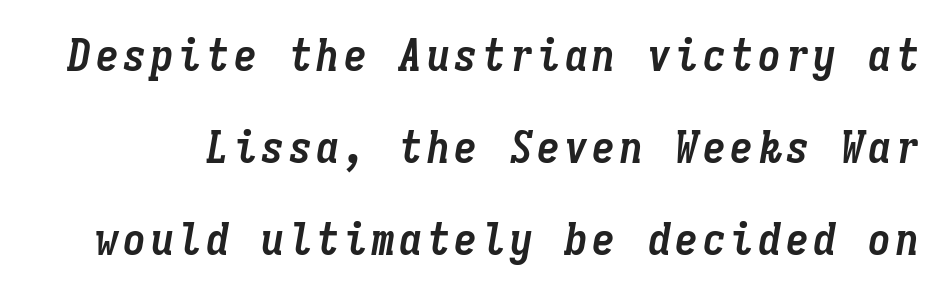
{"italic": "yes", "lean": "right", "slant_degrees": 9, "bold": "yes", "weight": "semibold", "width": "condensed", "stroke_contrast": "low", "x_height": "medium", "monospaced": "yes", "underline": "no", "line_spacing": "loose", "line_spacing_ratio": 2.0, "glyph_px": 46}
